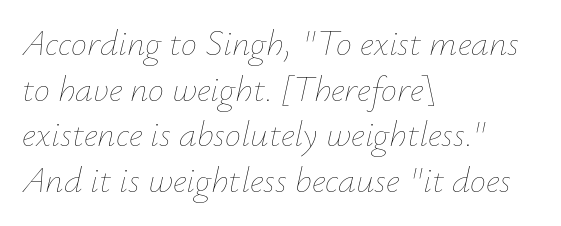
The image shows 36 px thin type, italic (leaning right); set left-aligned, normal line spacing (1.27x), normal letter spacing, not underlined; low stroke contrast and a small x-height.
